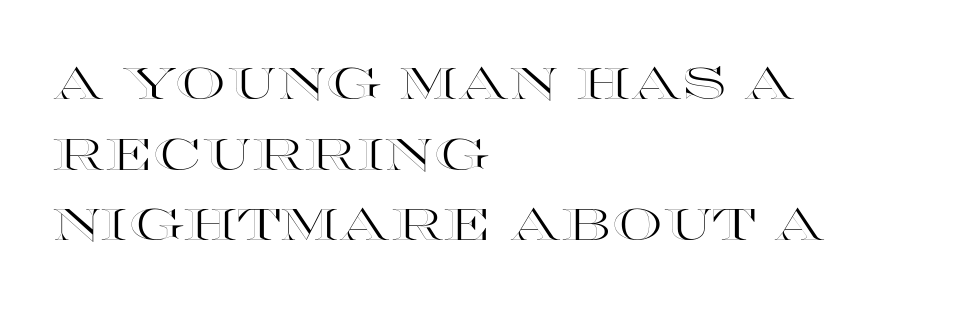
Q: Is the text italic (slanted)? A: No, it is upright.
Q: Is the text underlined? A: No.
Q: How is the paragraph aligned? A: Left-aligned.
Q: Is the spacing between letters normal or unusually wide? A: Normal.
Q: Is the spacing between lines tight, normal or loose? A: Normal.
Q: Width (condensed, normal, or wide)? A: Wide.
Q: x-height? A: Large.
Q: Monospaced? A: No.
